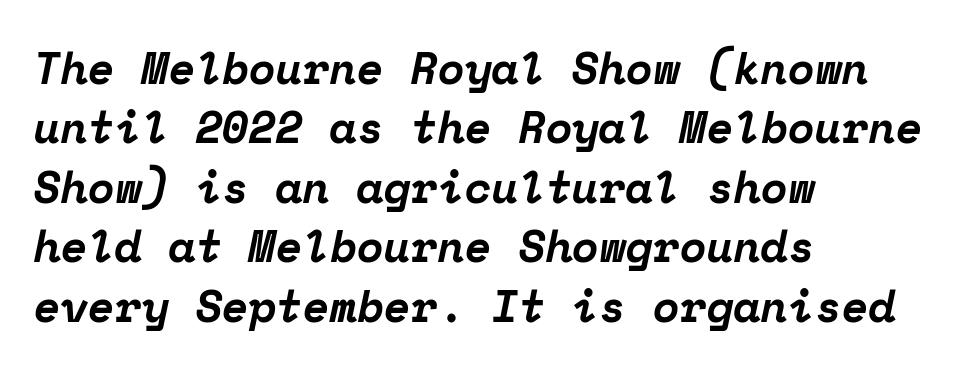
{"serif": "yes", "italic": "yes", "lean": "right", "slant_degrees": 12, "bold": "yes", "weight": "bold", "width": "normal", "stroke_contrast": "low", "x_height": "medium", "monospaced": "yes", "underline": "no", "align": "left", "line_spacing": "normal", "line_spacing_ratio": 1.35, "letter_spacing": "normal", "letter_spacing_em": 0.0, "glyph_px": 44}
